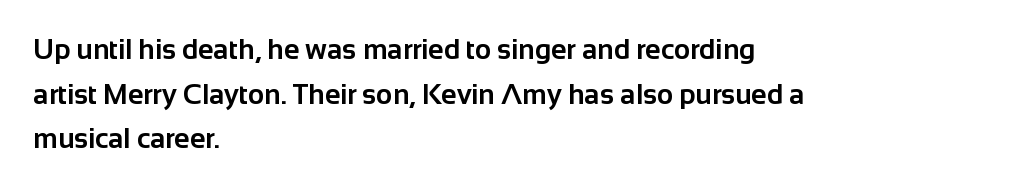
Q: Is the text bold? A: Yes.
Q: Is the text italic (slanted)? A: No, it is upright.
Q: Is the typeface a serif or a sans-serif typeface? A: Sans-serif.
Q: Is the text underlined? A: No.
Q: How is the paragraph aligned? A: Left-aligned.
Q: Is the spacing between letters normal or unusually wide? A: Normal.
Q: Is the spacing between lines tight, normal or loose? A: Normal.
Q: Width (condensed, normal, or wide)? A: Normal.
Q: Stroke contrast? A: Low.
Q: x-height? A: Medium.
Q: Monospaced? A: No.
